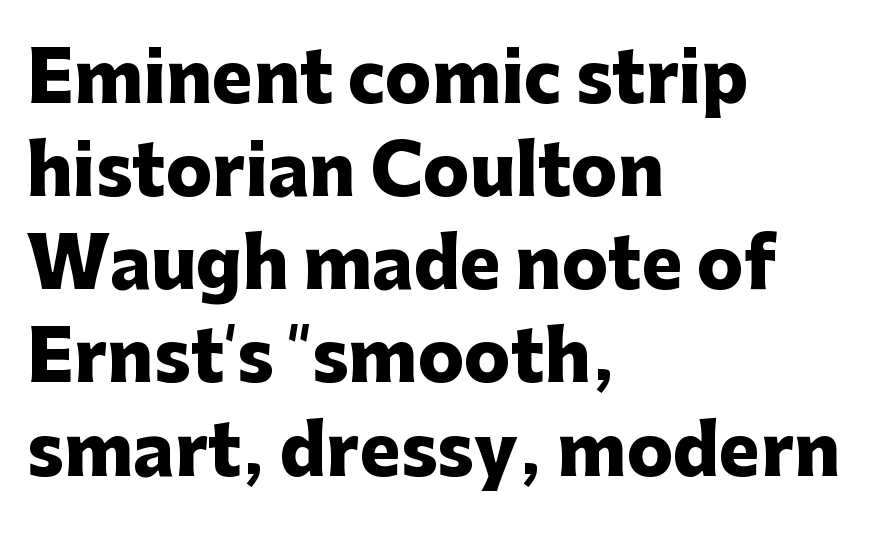
{"serif": "no", "italic": "no", "bold": "yes", "weight": "heavy", "width": "normal", "stroke_contrast": "low", "x_height": "medium", "monospaced": "no", "underline": "no", "align": "left", "line_spacing": "normal", "line_spacing_ratio": 1.35, "letter_spacing": "normal", "letter_spacing_em": 0.0, "glyph_px": 69}
